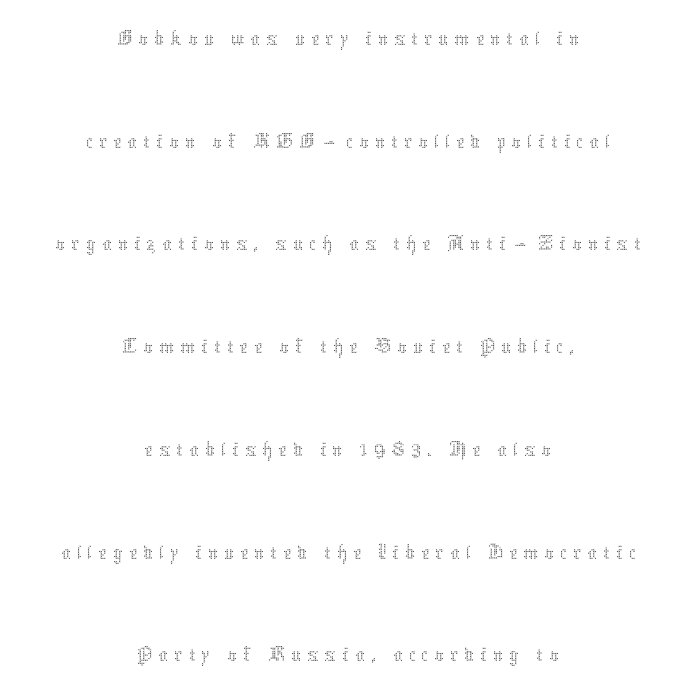
The image shows 48 px thin type, upright; set centered, loose line spacing (2.14x), not underlined; medium stroke contrast and a medium x-height.
